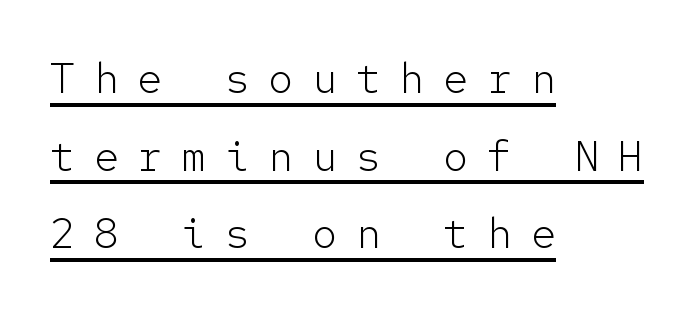
Q: Is the text bold? A: No.
Q: Is the text italic (slanted)? A: No, it is upright.
Q: Is the typeface a serif or a sans-serif typeface? A: Sans-serif.
Q: Is the text underlined? A: Yes.
Q: How is the paragraph aligned? A: Left-aligned.
Q: Is the spacing between letters normal or unusually wide? A: Unusually wide.
Q: Width (condensed, normal, or wide)? A: Normal.
Q: Stroke contrast? A: Low.
Q: x-height? A: Medium.
Q: Monospaced? A: Yes.
